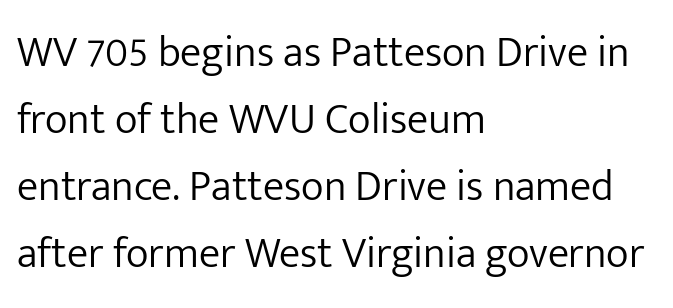
The image shows 43 px light sans-serif type, upright; set left-aligned, normal line spacing (1.56x), normal letter spacing, not underlined; low stroke contrast and a medium x-height.
